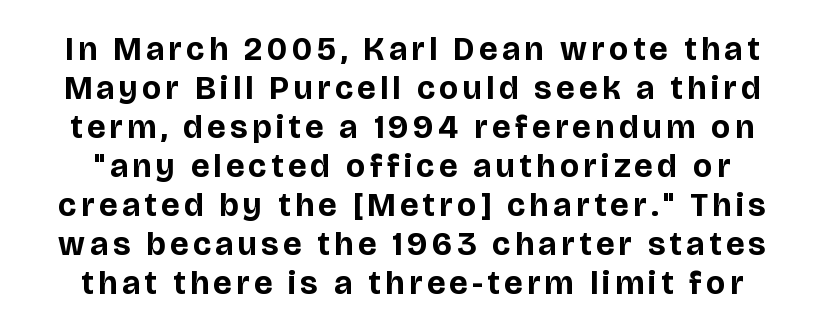
Q: Is the text bold? A: Yes.
Q: Is the text italic (slanted)? A: No, it is upright.
Q: Is the typeface a serif or a sans-serif typeface? A: Sans-serif.
Q: Is the text underlined? A: No.
Q: Width (condensed, normal, or wide)? A: Normal.
Q: Stroke contrast? A: Low.
Q: x-height? A: Large.
Q: Monospaced? A: No.
